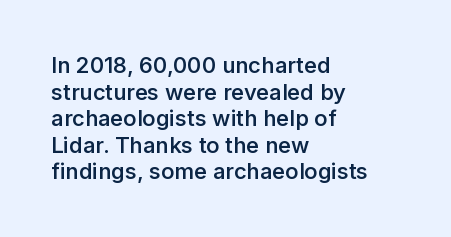
The image shows 22 px text type, upright; set left-aligned, line spacing 1.21x, normal letter spacing, not underlined.
